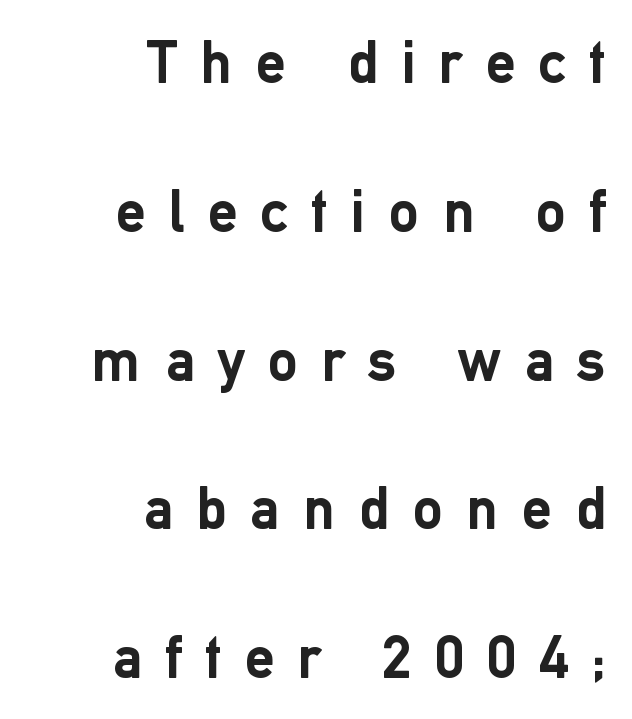
{"serif": "no", "italic": "no", "bold": "yes", "weight": "semibold", "width": "normal", "stroke_contrast": "low", "x_height": "medium", "monospaced": "no", "underline": "no", "align": "right", "line_spacing": "loose", "line_spacing_ratio": 2.48, "letter_spacing": "wide", "letter_spacing_em": 0.39, "glyph_px": 60}
